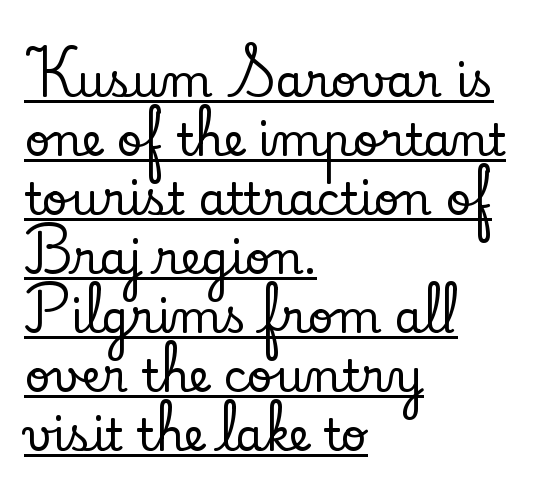
{"serif": "yes", "italic": "no", "width": "normal", "stroke_contrast": "low", "x_height": "small", "monospaced": "no", "underline": "yes", "align": "left", "line_spacing": "normal", "line_spacing_ratio": 1.31, "letter_spacing": "normal", "letter_spacing_em": 0.0, "glyph_px": 45}
